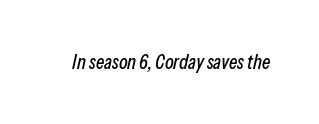
Q: Is the text italic (slanted)? A: Yes, it leans right by about 13 degrees.
Q: Is the text underlined? A: No.
Q: Is the spacing between letters normal or unusually wide? A: Normal.
